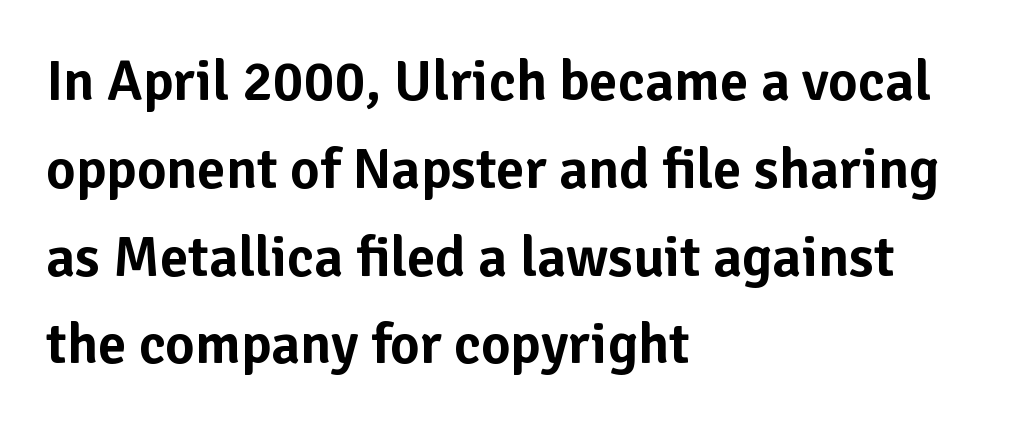
The image shows 57 px sans-serif type, upright; set left-aligned, normal line spacing (1.54x), normal letter spacing, not underlined; low stroke contrast and a medium x-height.
